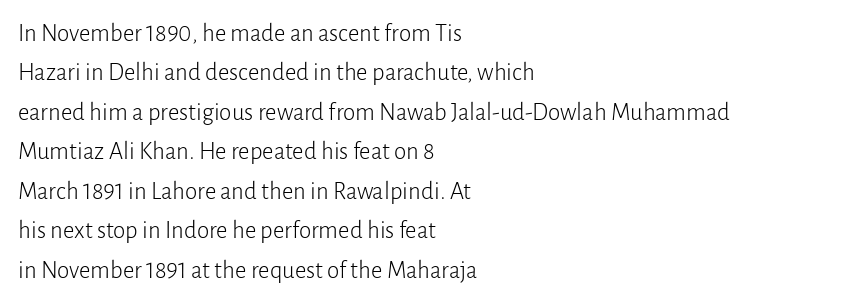
This block has exactly the height ordinary leading produces. Heft: none added — not bold. The face used here is rendered with its standard letterfit. Horizontally, the lines are justified to the leading edge only.
